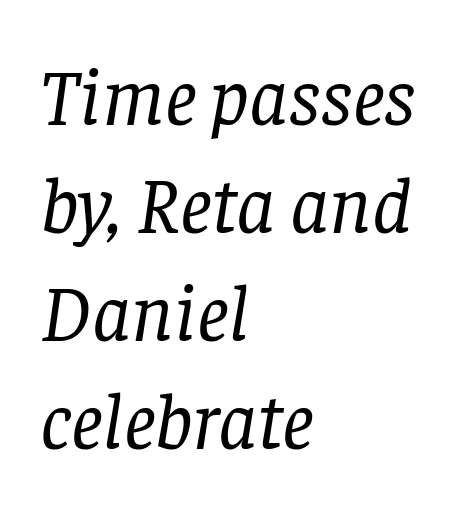
Q: Is the text bold? A: No.
Q: Is the text italic (slanted)? A: Yes, it leans right by about 8 degrees.
Q: Is the typeface a serif or a sans-serif typeface? A: Serif.
Q: Is the text underlined? A: No.
Q: How is the paragraph aligned? A: Left-aligned.
Q: Is the spacing between letters normal or unusually wide? A: Normal.
Q: Is the spacing between lines tight, normal or loose? A: Normal.
Q: Width (condensed, normal, or wide)? A: Normal.
Q: Stroke contrast? A: Low.
Q: x-height? A: Large.
Q: Monospaced? A: No.
